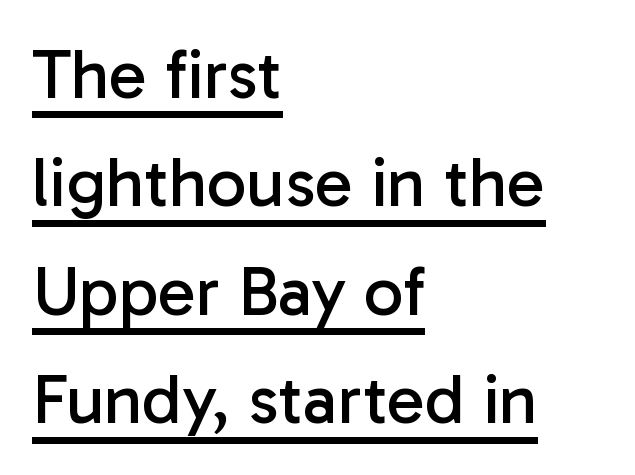
The image shows 70 px regular-weight sans-serif type, upright; set left-aligned, normal line spacing (1.55x), normal letter spacing, underlined; low stroke contrast and a medium x-height.
